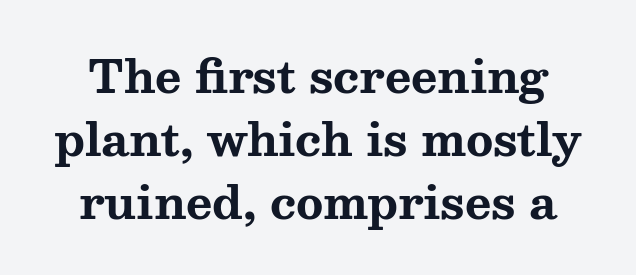
Q: Is the text bold? A: Yes.
Q: Is the text italic (slanted)? A: No, it is upright.
Q: Is the typeface a serif or a sans-serif typeface? A: Serif.
Q: Is the text underlined? A: No.
Q: How is the paragraph aligned? A: Centered.
Q: Is the spacing between letters normal or unusually wide? A: Normal.
Q: Is the spacing between lines tight, normal or loose? A: Normal.
Q: Width (condensed, normal, or wide)? A: Wide.
Q: Stroke contrast? A: Medium.
Q: x-height? A: Medium.
Q: Monospaced? A: No.
